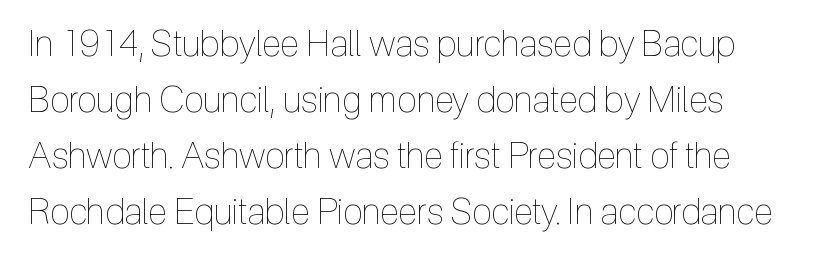
Q: Is the text bold? A: No.
Q: Is the text italic (slanted)? A: No, it is upright.
Q: Is the text underlined? A: No.
Q: Is the spacing between letters normal or unusually wide? A: Normal.
Q: Is the spacing between lines tight, normal or loose? A: Normal.
Q: Width (condensed, normal, or wide)? A: Condensed.
Q: x-height? A: Medium.
Q: Monospaced? A: No.
